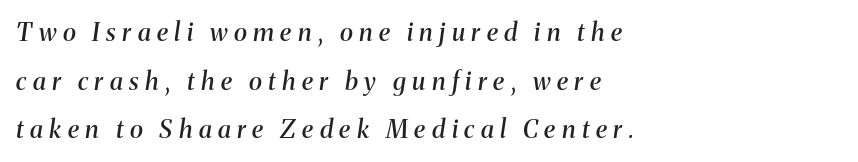
Alignment: flush left. Words float on clear page, feet unadorned. Regarding leading, the lines here are spaced well apart. How are the letters spaced? Widely, with obvious added tracking. Notice the strokes are somewhat thickened but not fully heavy: this is a semibold. Designer's note — italics engaged.
